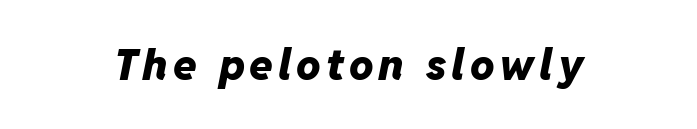
Q: Is the text bold? A: Yes.
Q: Is the text italic (slanted)? A: Yes, it leans right by about 11 degrees.
Q: Is the text underlined? A: No.
Q: Width (condensed, normal, or wide)? A: Normal.
Q: Stroke contrast? A: Low.
Q: x-height? A: Medium.
Q: Monospaced? A: No.
